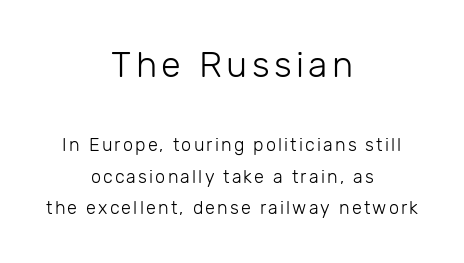
{"serif": "no", "italic": "no", "bold": "no", "weight": "light", "width": "normal", "stroke_contrast": "low", "x_height": "medium", "monospaced": "no", "underline": "no", "align": "center", "line_spacing_ratio": 1.74, "larger_block": "first", "size_ratio": 2.0, "glyph_px": 36}
